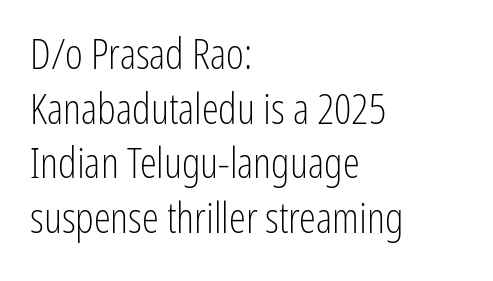
{"serif": "no", "italic": "no", "bold": "no", "weight": "light", "width": "condensed", "stroke_contrast": "low", "x_height": "medium", "monospaced": "no", "underline": "no", "align": "left", "line_spacing": "normal", "line_spacing_ratio": 1.27, "letter_spacing": "normal", "letter_spacing_em": 0.0, "glyph_px": 43}
